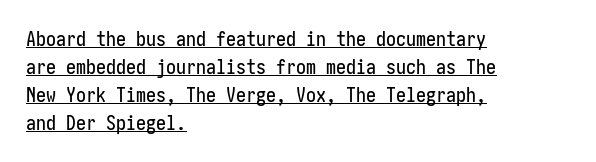
Q: Is the text italic (slanted)? A: No, it is upright.
Q: Is the text underlined? A: Yes.
Q: How is the paragraph aligned? A: Left-aligned.
Q: Is the spacing between letters normal or unusually wide? A: Normal.
Q: Is the spacing between lines tight, normal or loose? A: Normal.
